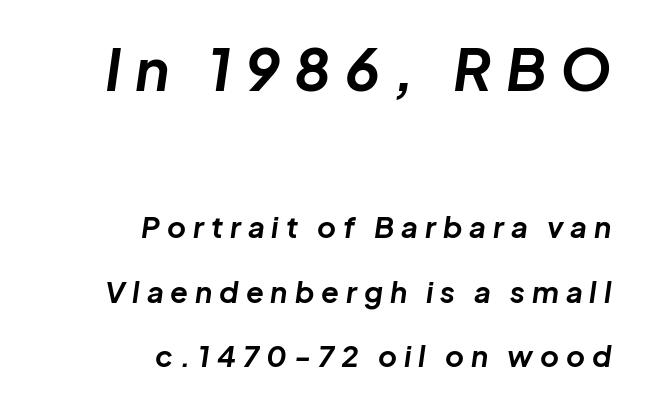
The image shows 58 px bold type, italic (leaning right); set right-aligned, loose line spacing (2.22x), unusually wide letter spacing (+0.24 em), not underlined; the first (top) block is 2.0x larger; low stroke contrast and a medium x-height.
